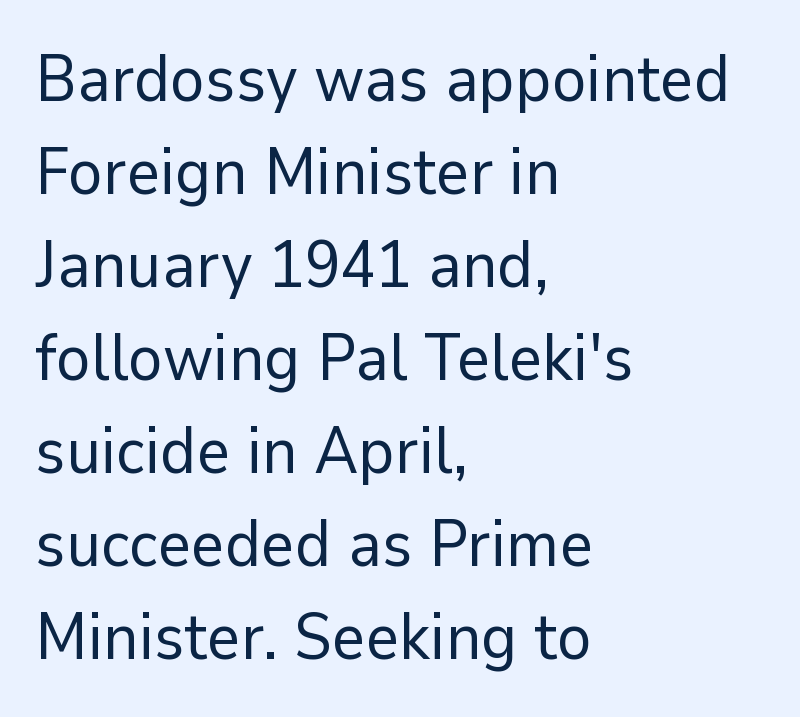
The image shows 65 px regular-weight sans-serif type, upright; set left-aligned, normal line spacing (1.43x), normal letter spacing, not underlined; low stroke contrast and a medium x-height.
